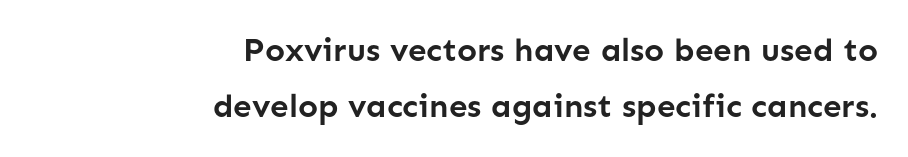
Q: Is the text bold? A: Yes.
Q: Is the text italic (slanted)? A: No, it is upright.
Q: Is the typeface a serif or a sans-serif typeface? A: Sans-serif.
Q: Is the text underlined? A: No.
Q: How is the paragraph aligned? A: Right-aligned.
Q: Is the spacing between letters normal or unusually wide? A: Normal.
Q: Is the spacing between lines tight, normal or loose? A: Normal.
Q: Width (condensed, normal, or wide)? A: Normal.
Q: Stroke contrast? A: Low.
Q: x-height? A: Medium.
Q: Monospaced? A: No.
